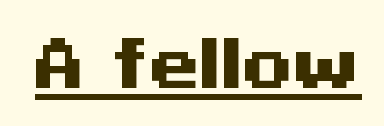
Typographic density is high because the face is bold. No extra tracking has been applied to these lines. Are there feet on the stems? There aren't — it's a sans. Style check: upright. Students, observe the line beneath the letters — that is underlining.
